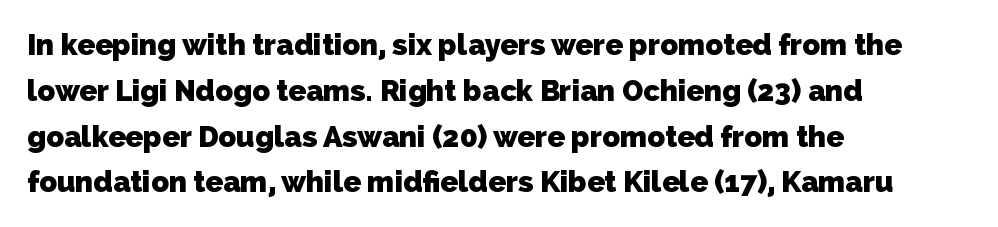
These lines stack with their left ends in a neat column. The letters advance in unequal steps, a hallmark of proportional type. Look at the stroke-to-counter ratio: heavy, a bold. Nope, no serifs anywhere on these letters. This sample keeps an unexceptional amount of space between lines.
